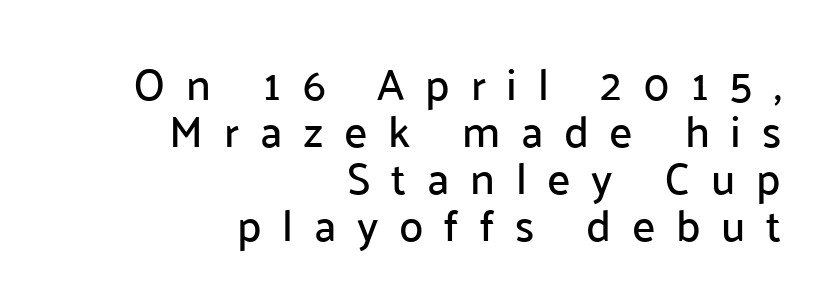
Q: Is the text italic (slanted)? A: No, it is upright.
Q: Is the typeface a serif or a sans-serif typeface? A: Sans-serif.
Q: Is the text underlined? A: No.
Q: How is the paragraph aligned? A: Right-aligned.
Q: Is the spacing between letters normal or unusually wide? A: Unusually wide.
Q: Is the spacing between lines tight, normal or loose? A: Tight.
Q: Width (condensed, normal, or wide)? A: Normal.
Q: Stroke contrast? A: Low.
Q: x-height? A: Medium.
Q: Monospaced? A: No.
